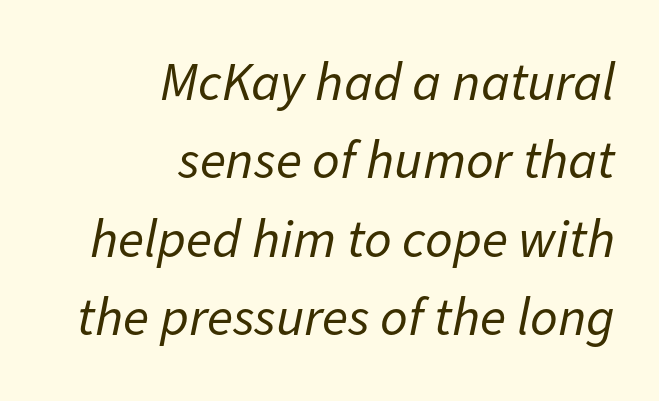
{"italic": "yes", "lean": "right", "slant_degrees": 11, "bold": "no", "weight": "regular", "width": "normal", "stroke_contrast": "low", "x_height": "medium", "monospaced": "no", "underline": "no", "align": "right", "line_spacing": "normal", "line_spacing_ratio": 1.45, "letter_spacing": "normal", "letter_spacing_em": 0.0, "glyph_px": 54}
